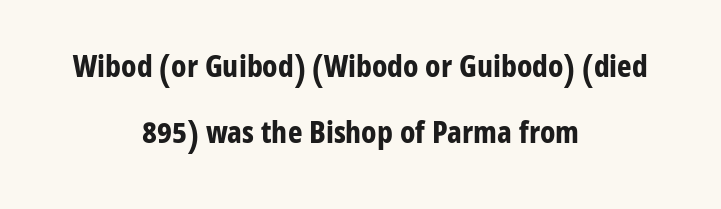
The image shows 31 px bold, condensed sans-serif type, upright; set centered, loose line spacing (2.13x), normal letter spacing, not underlined; low stroke contrast and a medium x-height.
